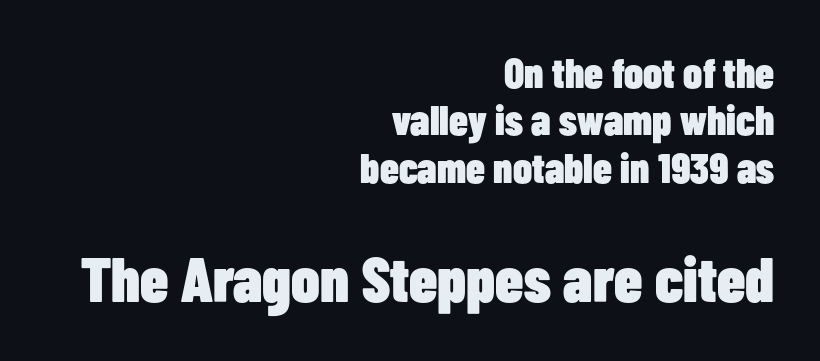
Where is the straight margin? On the right. Clear beneath every line of the passage. These lines carry a lot of weight — the face is fully bold. This is roman type, the default non-slanted kind. Varying glyph widths throughout — classic text-font behaviour. Interline gaps are noticeably narrow in this sample.
